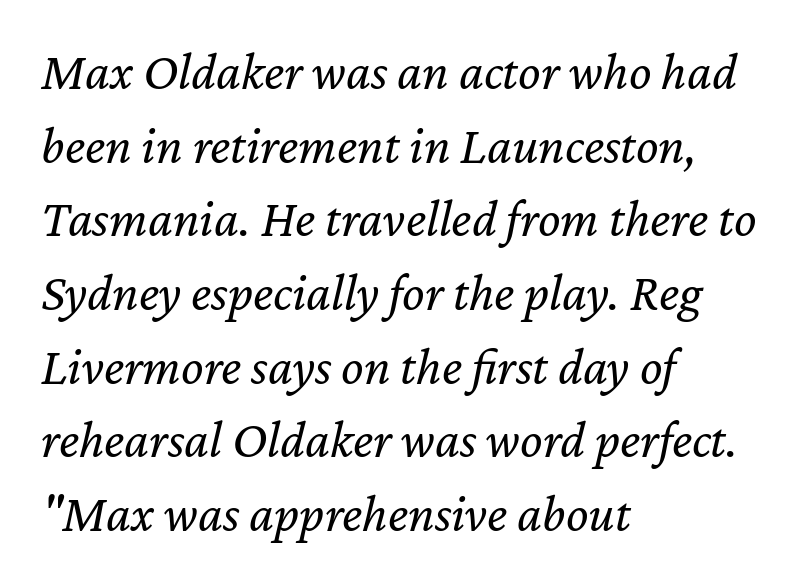
Q: Is the text bold? A: No.
Q: Is the text italic (slanted)? A: Yes, it leans right by about 12 degrees.
Q: Is the text underlined? A: No.
Q: How is the paragraph aligned? A: Left-aligned.
Q: Is the spacing between letters normal or unusually wide? A: Normal.
Q: Is the spacing between lines tight, normal or loose? A: Normal.
Q: Width (condensed, normal, or wide)? A: Normal.
Q: Stroke contrast? A: Low.
Q: x-height? A: Medium.
Q: Monospaced? A: No.
